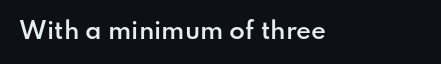
No extra tracking has been applied to these lines. The area under the type is left untouched. Weight: semibold (demi). If you drew a line through each stem, it would be perfectly vertical.
